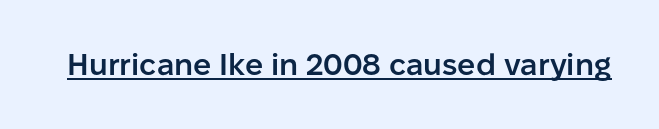
{"serif": "no", "italic": "no", "bold": "semi", "weight": "semibold", "width": "normal", "stroke_contrast": "low", "x_height": "medium", "monospaced": "no", "underline": "yes", "letter_spacing": "normal", "letter_spacing_em": 0.0, "glyph_px": 30}
